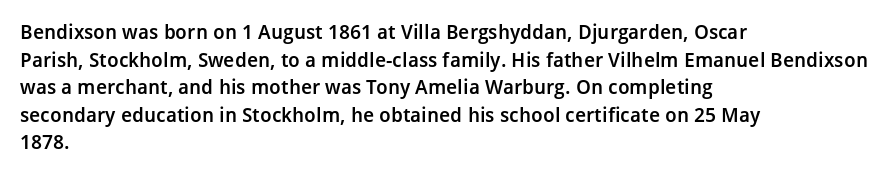
{"italic": "no", "bold": "semi", "underline": "no", "align": "left", "line_spacing": "normal", "line_spacing_ratio": 1.38, "letter_spacing": "normal", "letter_spacing_em": 0.0, "glyph_px": 20}
